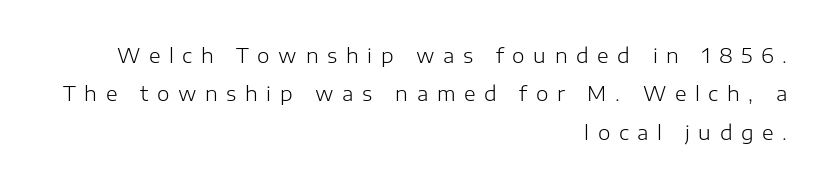
{"italic": "no", "bold": "no", "underline": "no", "align": "right", "line_spacing": "loose", "line_spacing_ratio": 1.92, "letter_spacing": "wide", "letter_spacing_em": 0.43, "glyph_px": 20}
